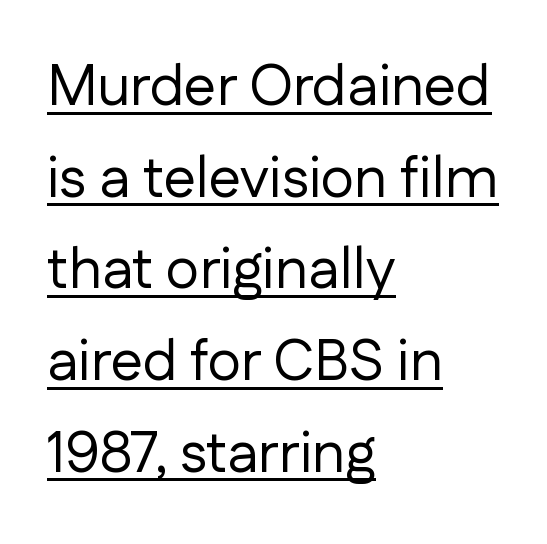
Q: Is the text bold? A: No.
Q: Is the text italic (slanted)? A: No, it is upright.
Q: Is the typeface a serif or a sans-serif typeface? A: Sans-serif.
Q: Is the text underlined? A: Yes.
Q: How is the paragraph aligned? A: Left-aligned.
Q: Is the spacing between letters normal or unusually wide? A: Normal.
Q: Is the spacing between lines tight, normal or loose? A: Normal.
Q: Width (condensed, normal, or wide)? A: Normal.
Q: Stroke contrast? A: Low.
Q: x-height? A: Medium.
Q: Monospaced? A: No.
